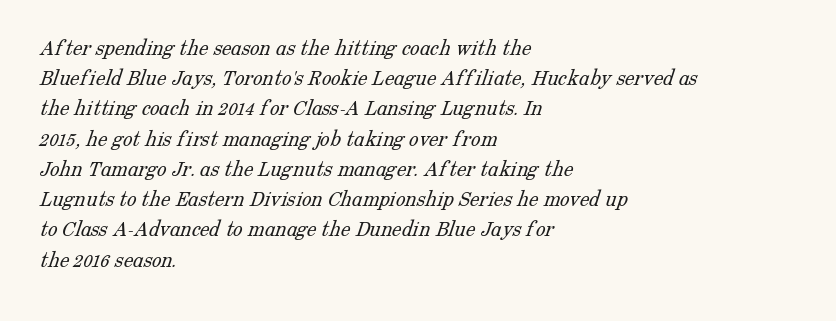
Q: Is the text bold? A: No.
Q: Is the text underlined? A: No.
Q: How is the paragraph aligned? A: Left-aligned.
Q: Is the spacing between letters normal or unusually wide? A: Normal.
Q: Is the spacing between lines tight, normal or loose? A: Normal.
